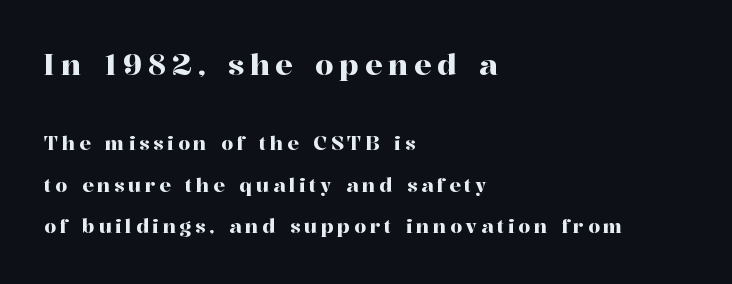
The image shows 29 px serif type, upright; set left-aligned, loose line spacing (2.18x), unusually wide letter spacing (+0.2 em), not underlined; the first (top) block is 1.53x larger; high stroke contrast and a medium x-height.
